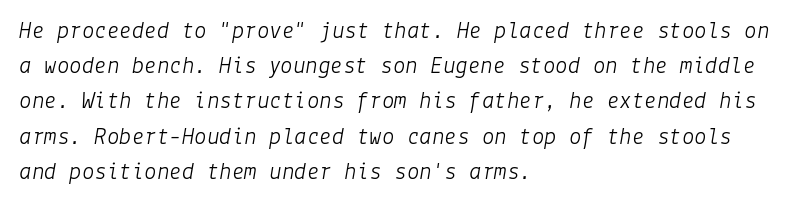
{"italic": "yes", "lean": "right", "slant_degrees": 9, "bold": "no", "underline": "no", "align": "left", "line_spacing": "normal", "line_spacing_ratio": 1.41, "letter_spacing": "normal", "letter_spacing_em": 0.0, "glyph_px": 25}
